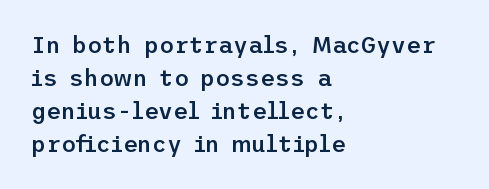
Default kerning and tracking; the words read as compact shapes. Quick note: interline space is typical. This rendering features lettering with no underline. Left-aligned paragraph, ragged on the right. The strokes are fattened partway — semibold, not bold. Italic: no, the glyphs are upright roman.
